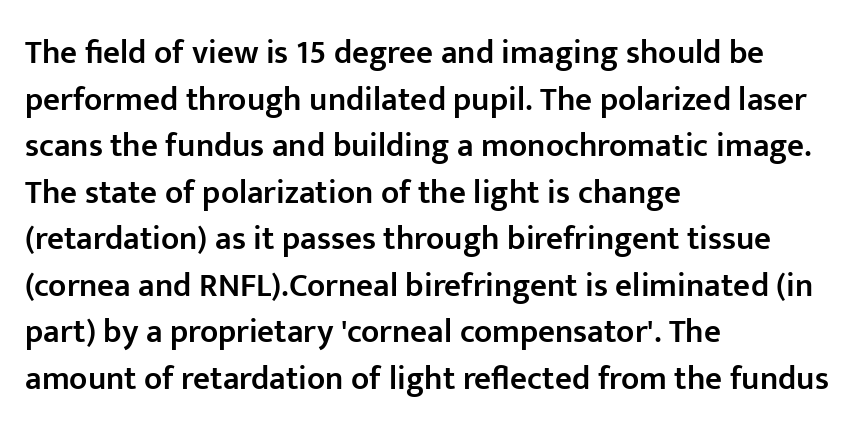
A somewhat darkened texture: the type is semibold rather than bold. Nope, not italic — everything's standing straight. Whoever set this chose a conventional vertical rhythm. The lines are quadded left. Bare-footed words on every line.
